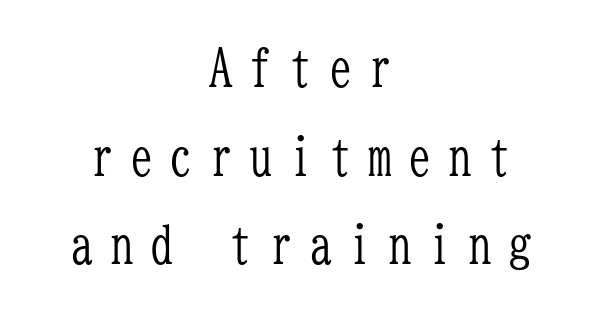
You could only call the tracking loose — the letters float apart. Horizontally, the lines are justified to the midpoint only. Is this a heavy cut? Hardly; it is regular or lighter. The designer went with a serif here, giving each stem small feet. Note the uniform advance width — an 'i' takes as much space as an 'm'.
